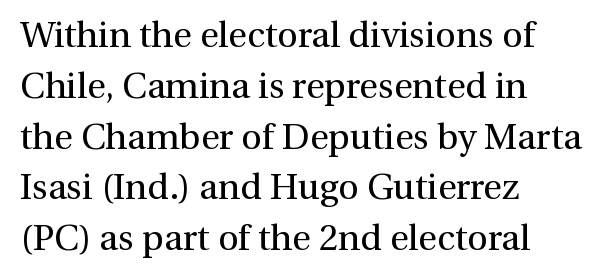
{"serif": "yes", "italic": "no", "bold": "no", "weight": "regular", "width": "normal", "stroke_contrast": "medium", "x_height": "medium", "monospaced": "no", "underline": "no", "align": "left", "line_spacing": "normal", "line_spacing_ratio": 1.41, "letter_spacing": "normal", "letter_spacing_em": 0.0, "glyph_px": 36}
